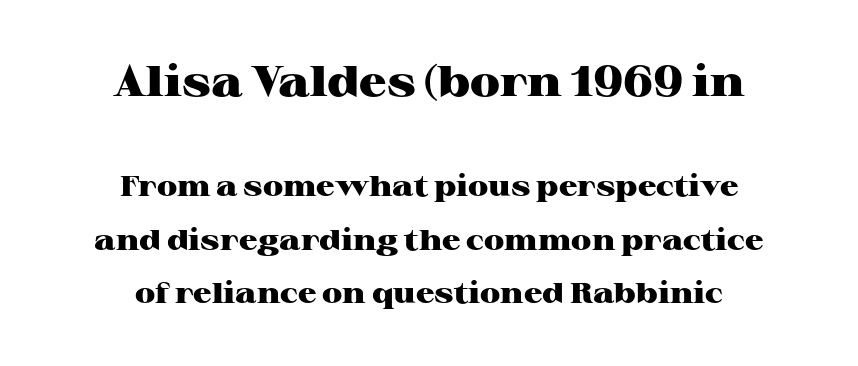
{"serif": "yes", "italic": "no", "bold": "yes", "weight": "heavy", "width": "wide", "stroke_contrast": "high", "x_height": "medium", "monospaced": "no", "underline": "no", "align": "center", "line_spacing_ratio": 1.85, "letter_spacing": "normal", "letter_spacing_em": 0.0, "larger_block": "first", "size_ratio": 1.48, "glyph_px": 43}
